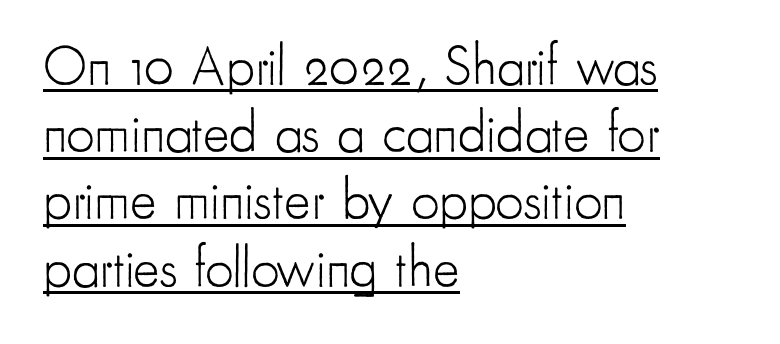
Q: Is the text bold? A: No.
Q: Is the text italic (slanted)? A: No, it is upright.
Q: Is the typeface a serif or a sans-serif typeface? A: Sans-serif.
Q: Is the text underlined? A: Yes.
Q: How is the paragraph aligned? A: Left-aligned.
Q: Is the spacing between letters normal or unusually wide? A: Normal.
Q: Width (condensed, normal, or wide)? A: Condensed.
Q: Stroke contrast? A: Low.
Q: x-height? A: Small.
Q: Monospaced? A: No.
